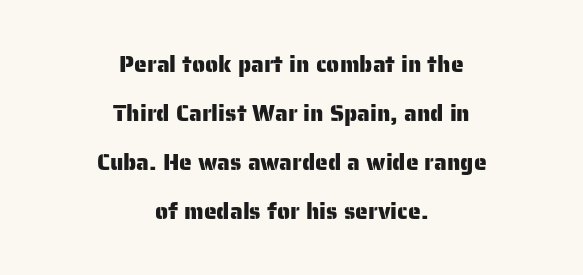
Quick note: interline space is abundant. Between one letter and the next there's only the usual sliver of space. Each row of text sits above clean, open space. A typesetter would mark this as roman, not italic. The lines in this sample share a center point and differ in where they start and stop.
